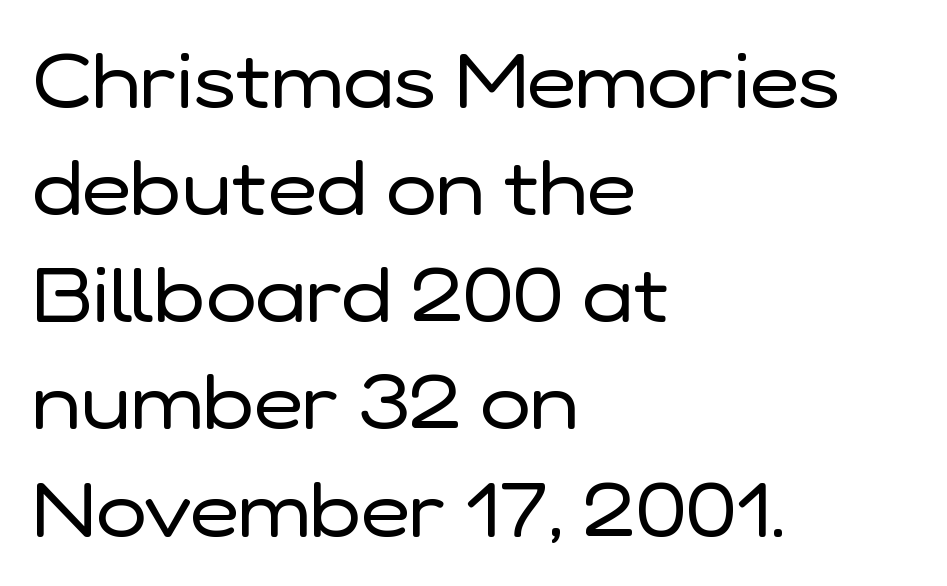
The lines in this sample share a left origin and differ only in where they stop. Serif or sans? Sans — the stroke terminals are bare. Each new line begins a customary step beneath the previous one. The foot of each line stays bare and open.
